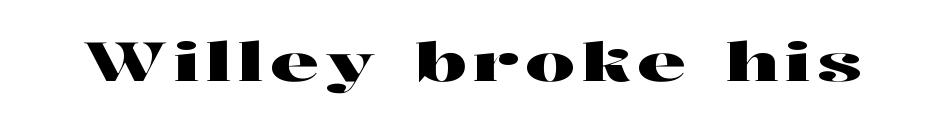
Q: Is the text italic (slanted)? A: No, it is upright.
Q: Is the typeface a serif or a sans-serif typeface? A: Serif.
Q: Is the text underlined? A: No.
Q: Width (condensed, normal, or wide)? A: Wide.
Q: Stroke contrast? A: High.
Q: x-height? A: Medium.
Q: Monospaced? A: No.
